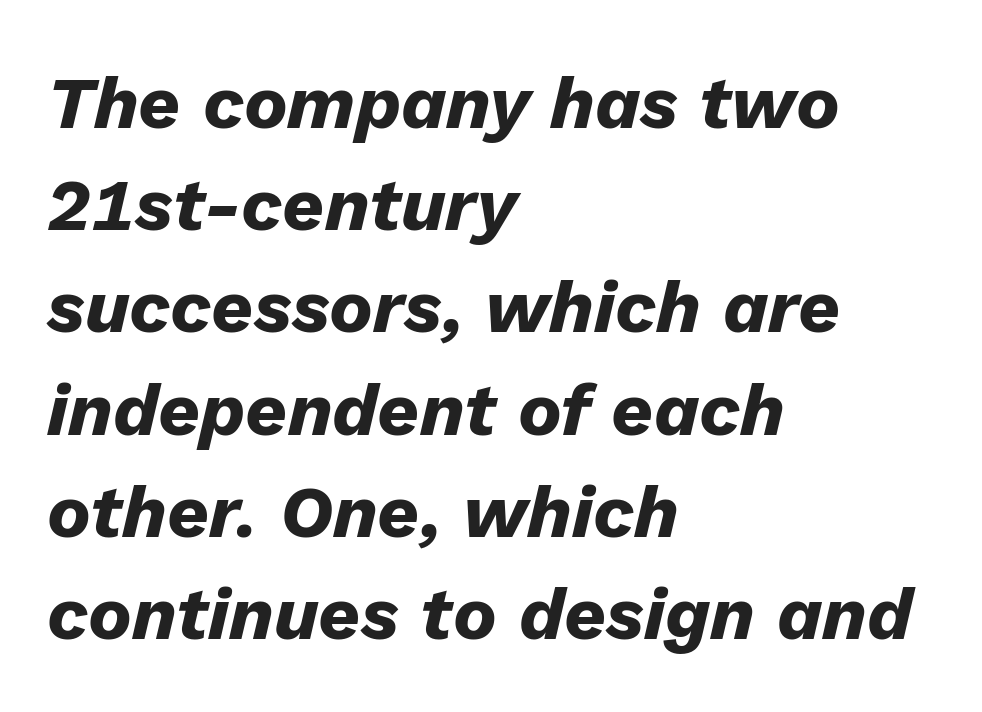
The image shows 73 px heavy type, italic (leaning right); set left-aligned, normal line spacing (1.4x), normal letter spacing, not underlined; low stroke contrast and a medium x-height.
